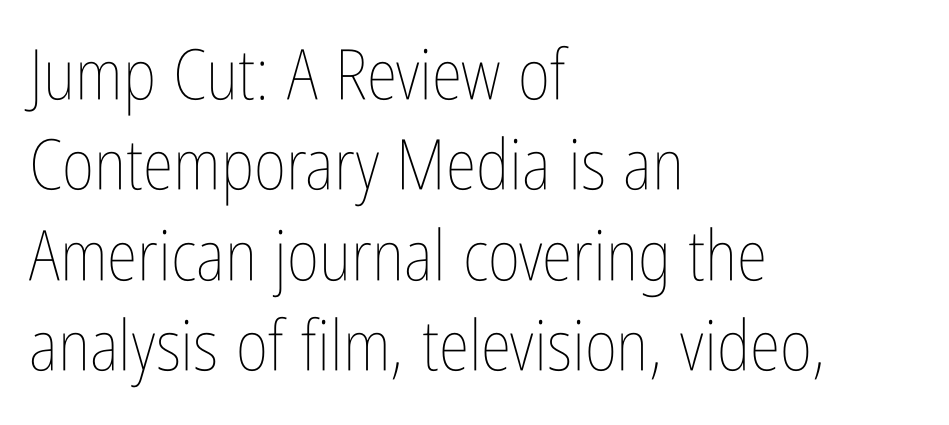
The image shows 70 px thin, condensed type, upright; set left-aligned, normal line spacing (1.29x), normal letter spacing, not underlined; low stroke contrast and a medium x-height.
